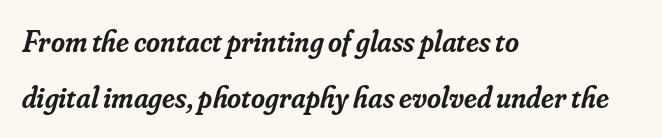
Nothing unusual about the tracking: characters are spaced as the font intends. The text was rendered using a seriffed face with decorative stroke endings. The typesetting leans somewhat heavy: a semibold. Looks like regular typesetting: each glyph gets only the width it needs. Italic: yes, the glyphs are oblique.
